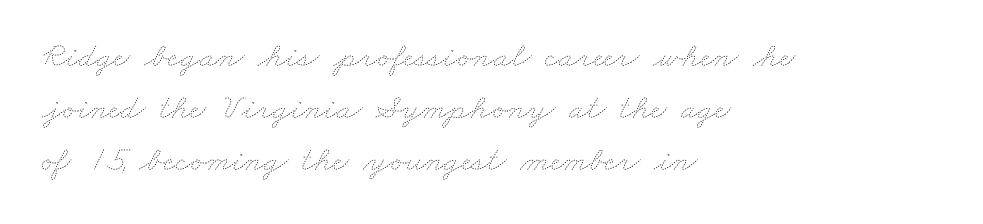
The image shows 35 px thin, wide type; set left-aligned, normal line spacing (1.48x), normal letter spacing, not underlined; low stroke contrast and a small x-height.
